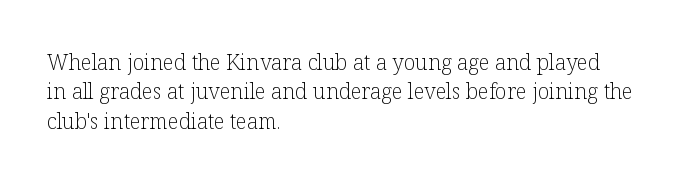
{"italic": "no", "bold": "no", "underline": "no", "align": "left", "line_spacing": "normal", "line_spacing_ratio": 1.4, "letter_spacing": "normal", "letter_spacing_em": 0.0, "glyph_px": 21}
